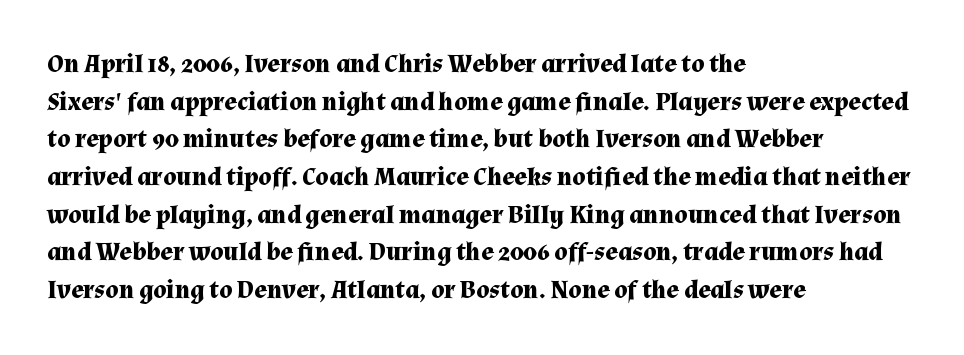
Q: Is the text bold? A: Yes.
Q: Is the text italic (slanted)? A: No, it is upright.
Q: Is the text underlined? A: No.
Q: How is the paragraph aligned? A: Left-aligned.
Q: Is the spacing between letters normal or unusually wide? A: Normal.
Q: Is the spacing between lines tight, normal or loose? A: Normal.
